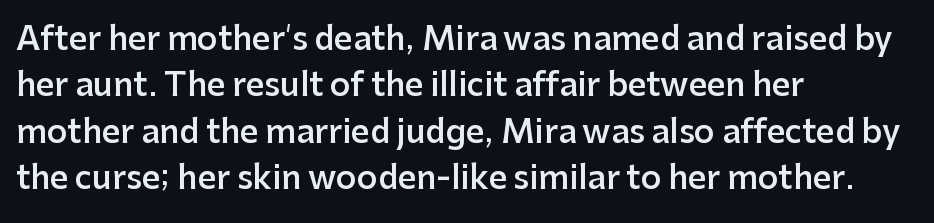
{"serif": "no", "italic": "no", "bold": "semi", "weight": "semibold", "width": "normal", "stroke_contrast": "low", "x_height": "medium", "monospaced": "no", "underline": "no", "align": "left", "line_spacing": "normal", "line_spacing_ratio": 1.45, "letter_spacing": "normal", "letter_spacing_em": 0.0, "glyph_px": 32}
